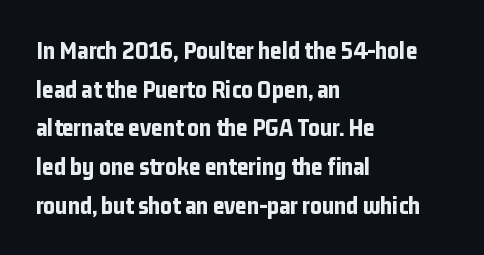
Q: Is the text bold? A: Yes.
Q: Is the text italic (slanted)? A: No, it is upright.
Q: Is the text underlined? A: No.
Q: How is the paragraph aligned? A: Left-aligned.
Q: Is the spacing between letters normal or unusually wide? A: Normal.
Q: Is the spacing between lines tight, normal or loose? A: Normal.
